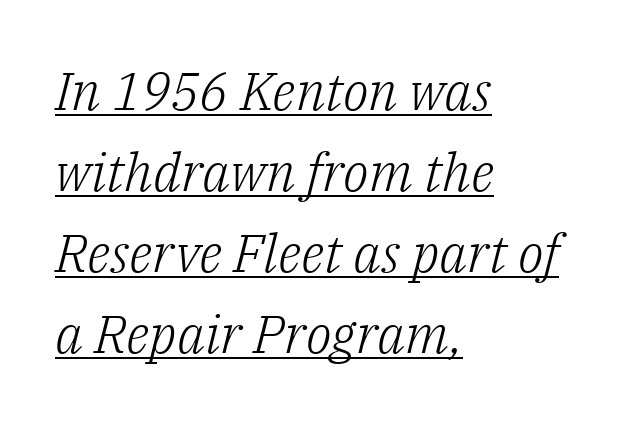
Compared with undecorated copy, this sample adds a rule below the words. Varying glyph widths throughout — classic text-font behaviour. These lines keep a tight, regular rhythm from letter to letter. Small tapered or slab feet sit at the stroke ends, so this counts as serif. Line starts are locked; line ends wander. Is there much room between lines? A standard amount, neither cramped nor airy.
